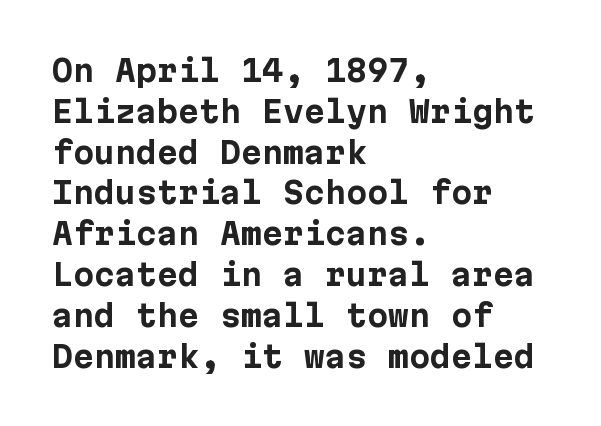
Q: Is the text bold? A: Yes.
Q: Is the text italic (slanted)? A: No, it is upright.
Q: Is the typeface a serif or a sans-serif typeface? A: Sans-serif.
Q: Is the text underlined? A: No.
Q: How is the paragraph aligned? A: Left-aligned.
Q: Is the spacing between letters normal or unusually wide? A: Normal.
Q: Is the spacing between lines tight, normal or loose? A: Normal.
Q: Width (condensed, normal, or wide)? A: Normal.
Q: Stroke contrast? A: Low.
Q: x-height? A: Medium.
